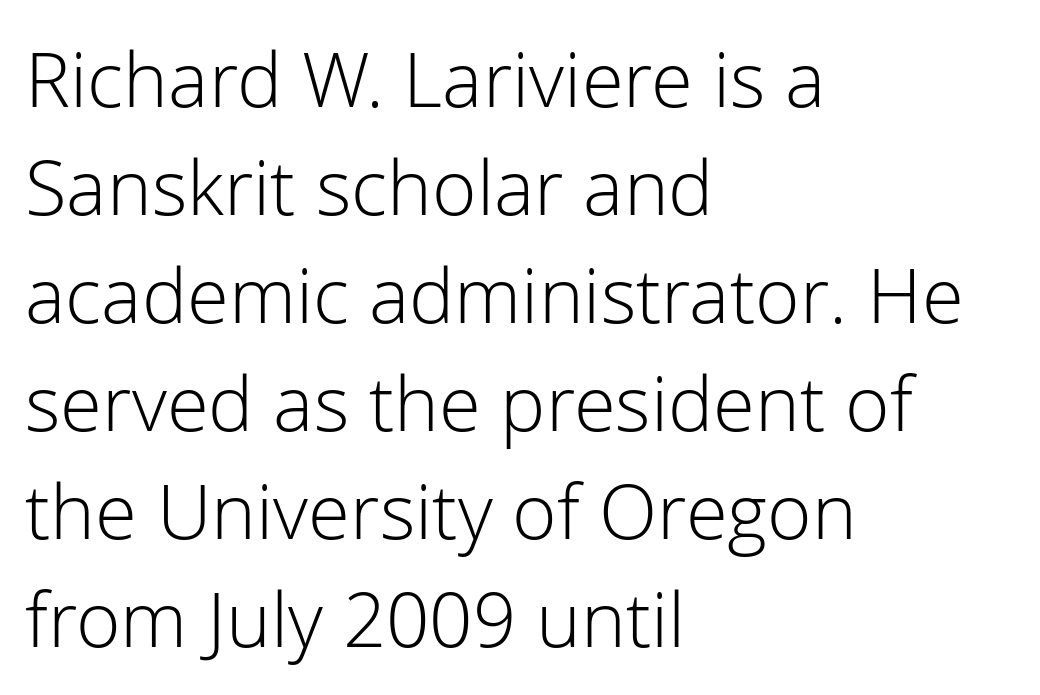
Q: Is the text bold? A: No.
Q: Is the text italic (slanted)? A: No, it is upright.
Q: Is the typeface a serif or a sans-serif typeface? A: Sans-serif.
Q: Is the text underlined? A: No.
Q: How is the paragraph aligned? A: Left-aligned.
Q: Is the spacing between letters normal or unusually wide? A: Normal.
Q: Is the spacing between lines tight, normal or loose? A: Normal.
Q: Width (condensed, normal, or wide)? A: Normal.
Q: Stroke contrast? A: Low.
Q: x-height? A: Medium.
Q: Monospaced? A: No.
